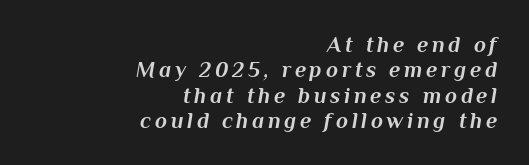
Q: Is the text bold? A: Yes.
Q: Is the text italic (slanted)? A: Yes, it leans right by about 10 degrees.
Q: Is the text underlined? A: No.
Q: How is the paragraph aligned? A: Right-aligned.
Q: Is the spacing between lines tight, normal or loose? A: Tight.
